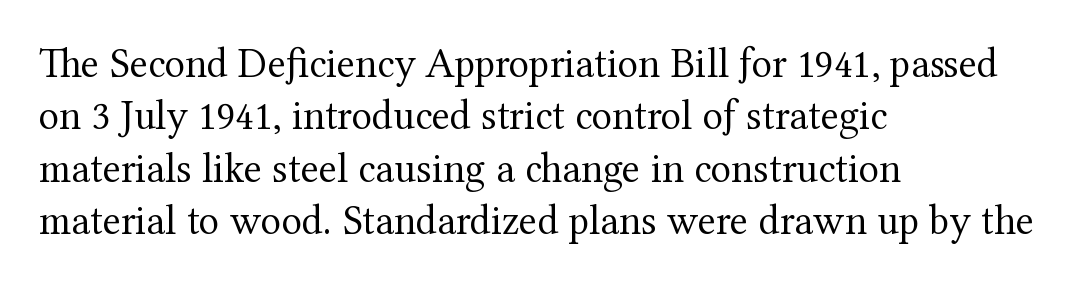
The image shows 42 px regular-weight serif type, upright; set left-aligned, normal line spacing (1.25x), normal letter spacing, not underlined; medium stroke contrast and a medium x-height.
